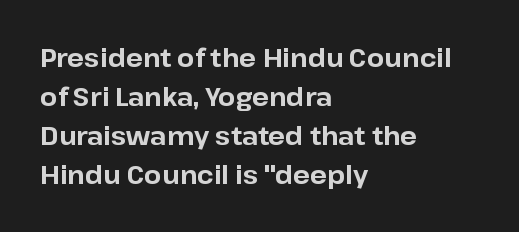
Vertical strokes here are truly vertical. In terms of letterspacing, this is plain default setting. This block has exactly the height ordinary leading produces. Pretty heavy lettering here — definitely bold.
